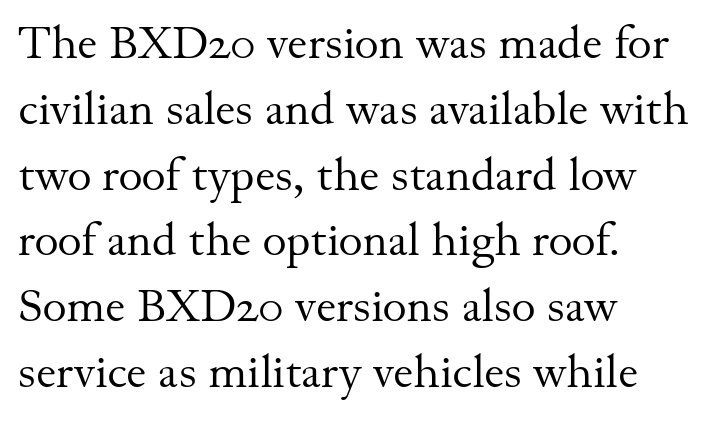
Q: Is the text bold? A: No.
Q: Is the text italic (slanted)? A: No, it is upright.
Q: Is the typeface a serif or a sans-serif typeface? A: Serif.
Q: Is the text underlined? A: No.
Q: How is the paragraph aligned? A: Left-aligned.
Q: Is the spacing between letters normal or unusually wide? A: Normal.
Q: Is the spacing between lines tight, normal or loose? A: Normal.
Q: Width (condensed, normal, or wide)? A: Normal.
Q: Stroke contrast? A: Medium.
Q: x-height? A: Small.
Q: Monospaced? A: No.
